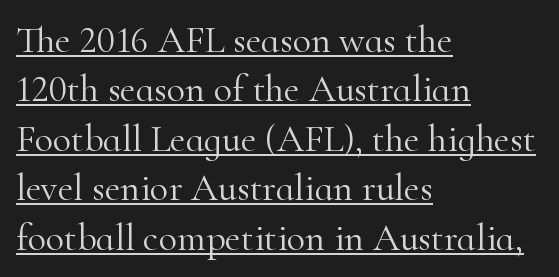
The image shows 38 px light serif type, upright; set left-aligned, normal line spacing (1.3x), normal letter spacing, underlined; high stroke contrast and a small x-height.
